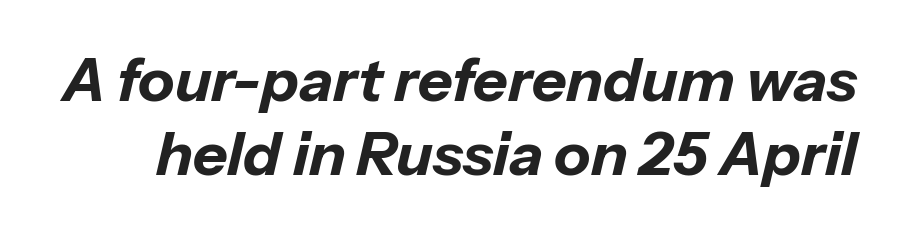
The letters are slanted; this is an italic face. These lines carry a lot of weight — the face is fully bold. Observe the ordinary spacing: letters are neighbours, not strangers. Honestly, there is no underline to notice here at all. Think of a printed novel: that variable character pitch is what you see here.
